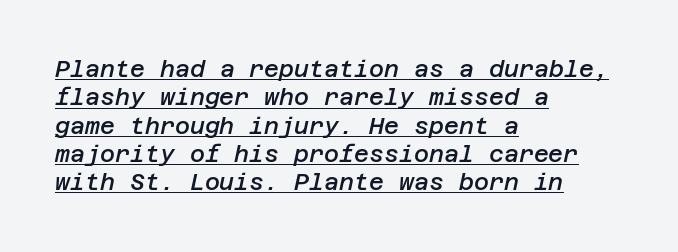
The image shows 23 px text type, italic (leaning right); set left-aligned, line spacing 1.23x, normal letter spacing, underlined.
